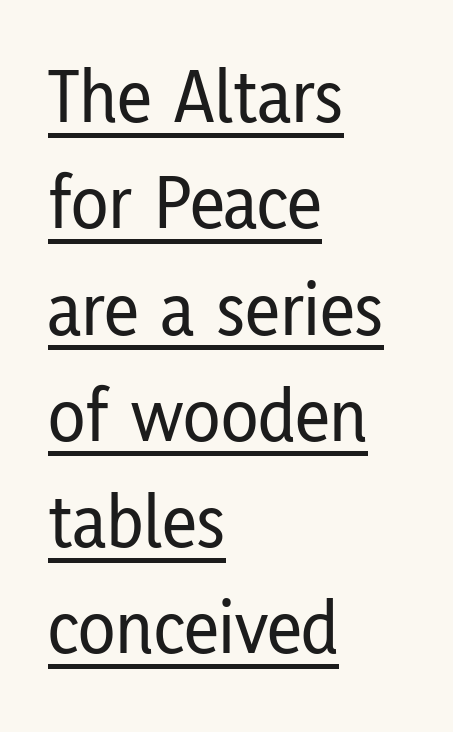
Compared with a centered layout, this one pins lines to the left instead. Posture: upright roman. Somebody hit Ctrl+U on this one — the words are underlined. Letterform terminals end flat and unadorned throughout the passage. Short note: letters normally spaced. Note the varied advance widths — an 'i' is clearly narrower than an 'm'.
